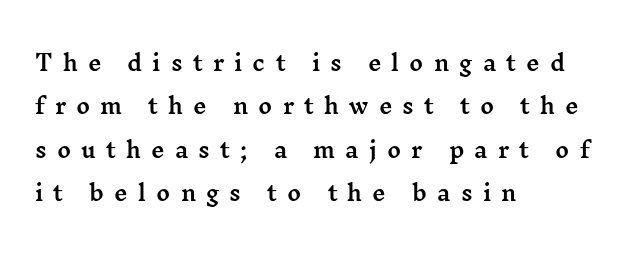
Q: Is the text italic (slanted)? A: No, it is upright.
Q: Is the text underlined? A: No.
Q: How is the paragraph aligned? A: Left-aligned.
Q: Is the spacing between letters normal or unusually wide? A: Unusually wide.
Q: Is the spacing between lines tight, normal or loose? A: Loose.
